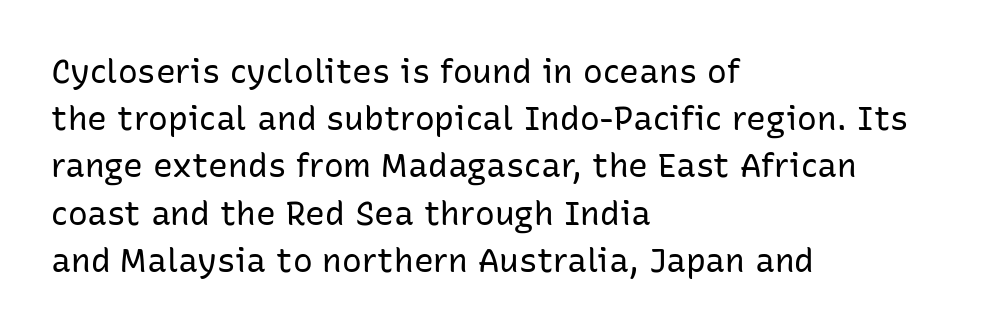
{"serif": "no", "italic": "no", "bold": "no", "weight": "regular", "width": "normal", "stroke_contrast": "low", "x_height": "medium", "monospaced": "no", "underline": "no", "align": "left", "line_spacing": "normal", "line_spacing_ratio": 1.43, "letter_spacing": "normal", "letter_spacing_em": 0.0, "glyph_px": 33}
